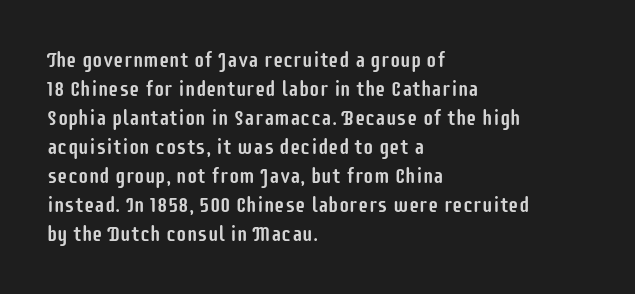
Q: Is the text italic (slanted)? A: No, it is upright.
Q: Is the text underlined? A: No.
Q: How is the paragraph aligned? A: Left-aligned.
Q: Is the spacing between letters normal or unusually wide? A: Normal.
Q: Is the spacing between lines tight, normal or loose? A: Normal.
